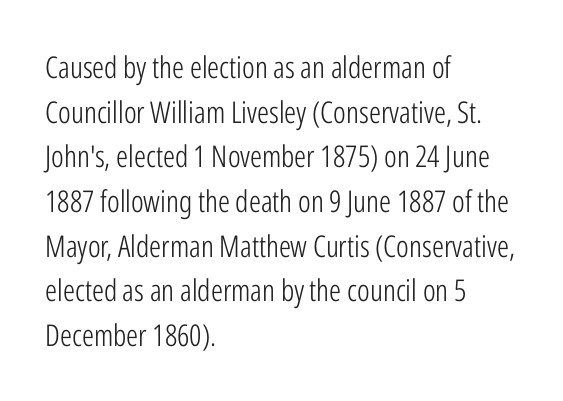
{"serif": "no", "italic": "no", "bold": "no", "weight": "light", "width": "condensed", "stroke_contrast": "low", "x_height": "medium", "monospaced": "no", "underline": "no", "align": "left", "line_spacing": "normal", "line_spacing_ratio": 1.49, "letter_spacing": "normal", "letter_spacing_em": 0.0, "glyph_px": 30}
